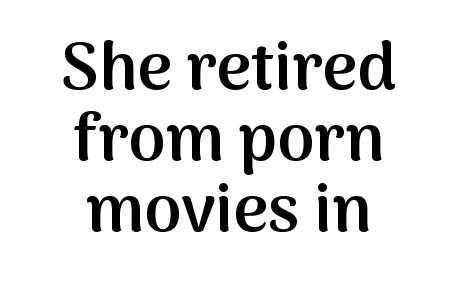
The image shows 67 px semibold sans-serif type, upright; set centered, tight line spacing (1.06x), normal letter spacing, not underlined; medium stroke contrast and a medium x-height.
